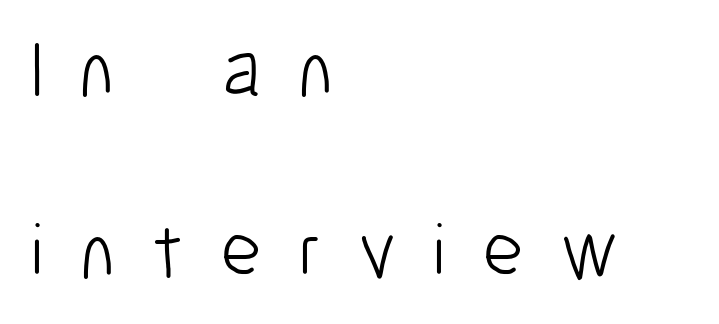
{"serif": "no", "italic": "no", "bold": "no", "weight": "light", "width": "condensed", "stroke_contrast": "low", "x_height": "medium", "monospaced": "no", "underline": "no", "align": "left", "line_spacing": "loose", "line_spacing_ratio": 2.3, "letter_spacing": "wide", "letter_spacing_em": 0.46, "glyph_px": 79}
